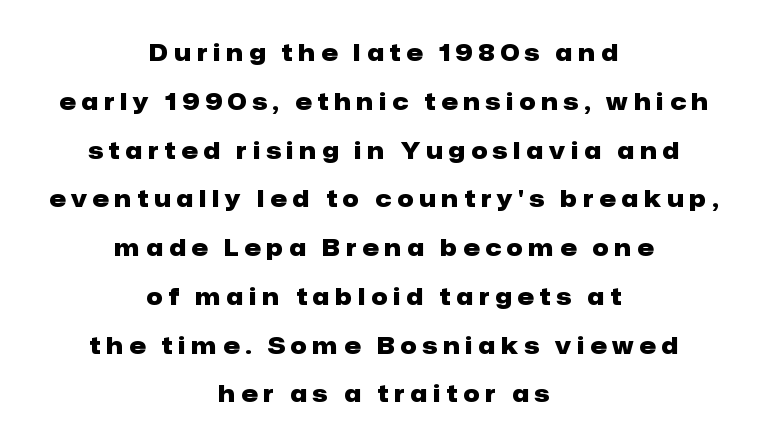
Q: Is the text bold? A: Yes.
Q: Is the text italic (slanted)? A: No, it is upright.
Q: Is the text underlined? A: No.
Q: How is the paragraph aligned? A: Centered.
Q: Is the spacing between letters normal or unusually wide? A: Unusually wide.
Q: Is the spacing between lines tight, normal or loose? A: Loose.
